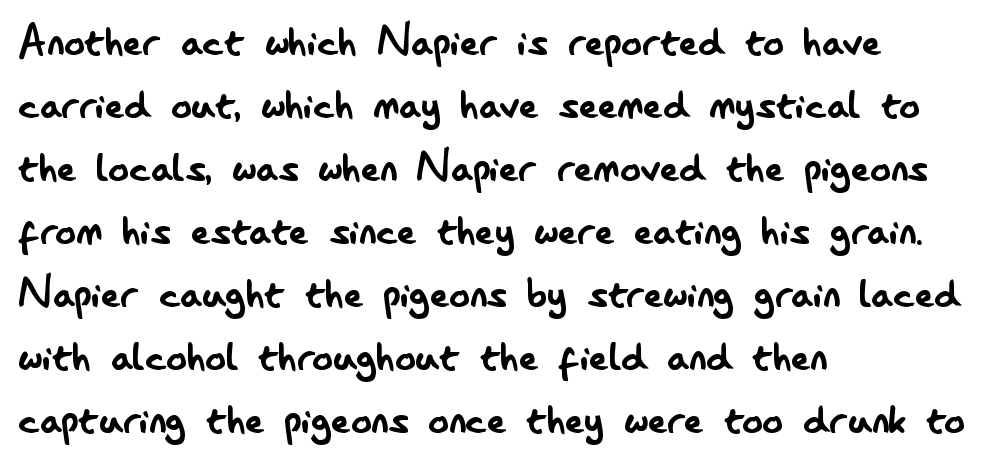
Does the type have serifs? No, each stem ends abruptly. The cut favours lightness, reaching ordinary text weight at its darkest. The letters sit at their default tracking, neither squeezed nor spread. Varying glyph widths throughout — classic text-font behaviour.
